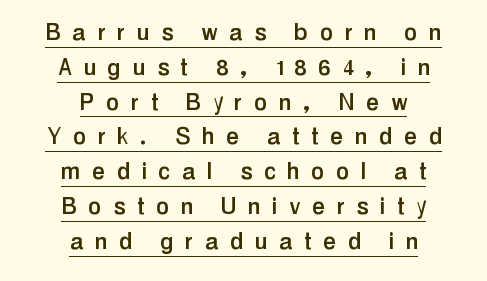
{"serif": "no", "italic": "no", "width": "condensed", "stroke_contrast": "low", "x_height": "medium", "monospaced": "no", "underline": "yes", "align": "center", "line_spacing_ratio": 1.2, "letter_spacing": "wide", "letter_spacing_em": 0.43, "glyph_px": 29}
